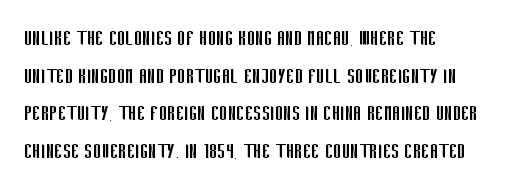
The image shows 25 px text type, upright; set left-aligned, normal line spacing (1.51x), normal letter spacing, not underlined.
